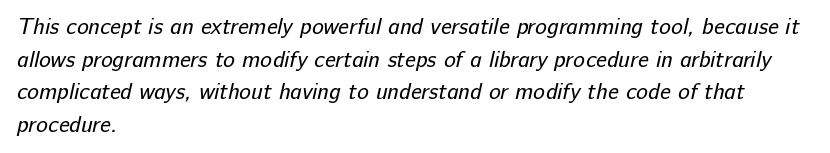
You could call the tracking neutral — neither tight nor loose. Counters stay open thanks to moderate or lighter strokes. Compared with typical paragraphs, the rows here are spaced about the same. Plain, unruled lines of type.
